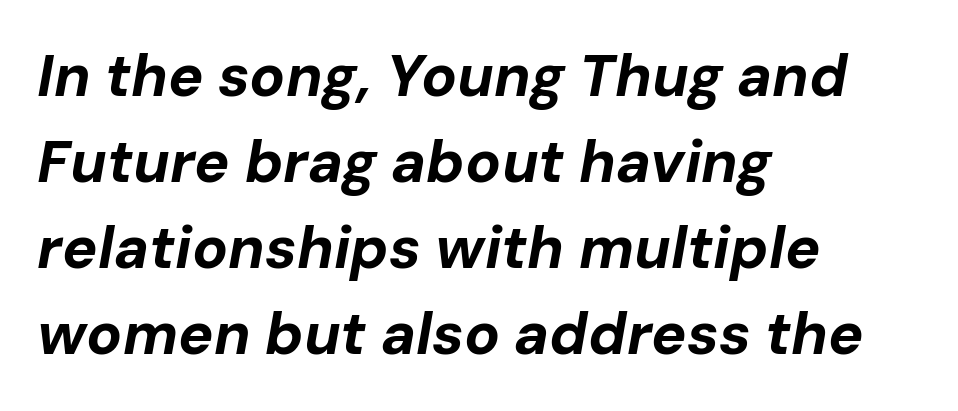
Q: Is the text bold? A: Yes.
Q: Is the text italic (slanted)? A: Yes, it leans right by about 10 degrees.
Q: Is the text underlined? A: No.
Q: How is the paragraph aligned? A: Left-aligned.
Q: Is the spacing between letters normal or unusually wide? A: Normal.
Q: Is the spacing between lines tight, normal or loose? A: Normal.
Q: Width (condensed, normal, or wide)? A: Normal.
Q: Stroke contrast? A: Low.
Q: x-height? A: Medium.
Q: Monospaced? A: No.
